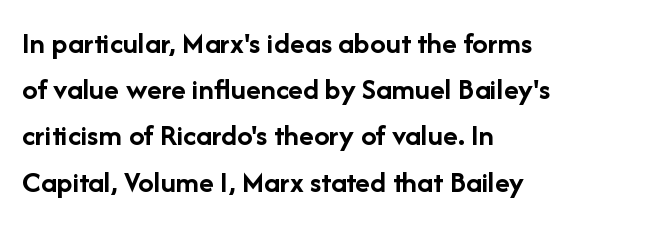
In CSS terms this would be text-align: left. Interline gaps are of average width in this sample. No italicization has been applied; the sample stays upright. The letterforms sit shoulder to shoulder at normal distance. Plain, unruled lines of type.
